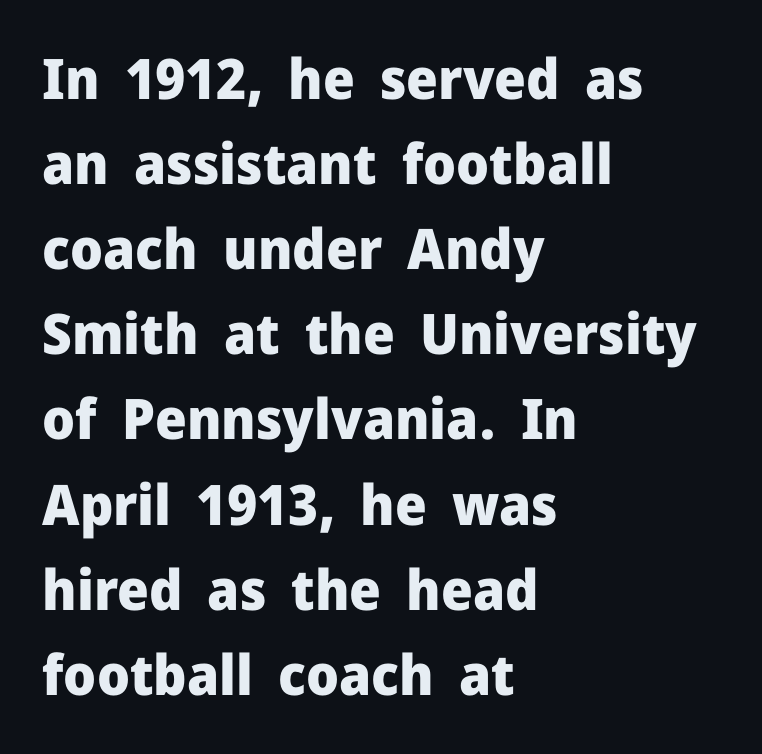
The image shows 56 px heavy sans-serif type, upright; set left-aligned, normal line spacing (1.52x), normal letter spacing, not underlined; low stroke contrast and a medium x-height.
